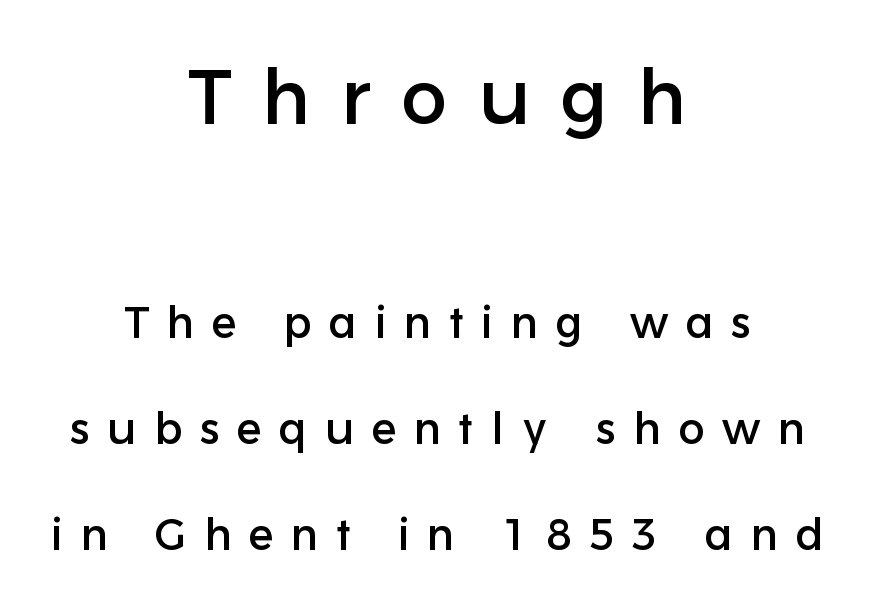
The image shows 77 px sans-serif type, upright; set centered, loose line spacing (2.4x), unusually wide letter spacing (+0.4 em), not underlined; the first (top) block is 1.75x larger; low stroke contrast and a medium x-height.
